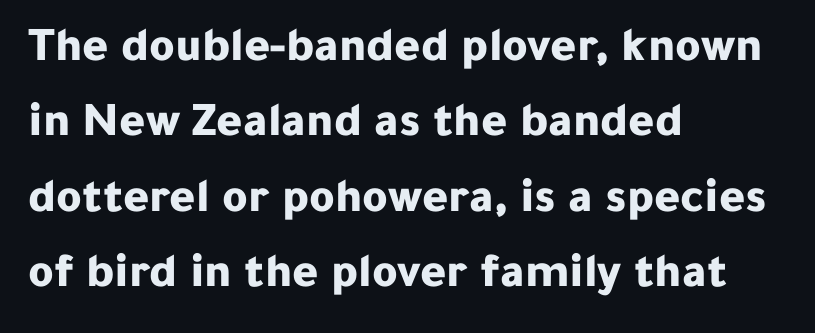
If you measured baseline to baseline, you'd find a middling distance. Is this a sans? Yes — the strokes have no serifs. Spacing verdict: proportional, widths tailored to each character. Glyph-to-glyph distance matches everyday printed text.
